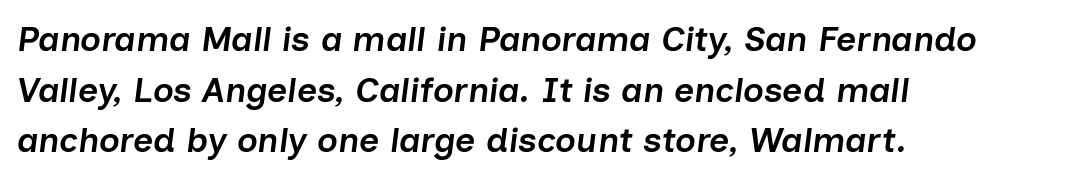
Q: Is the text bold? A: Semi-bold.
Q: Is the text italic (slanted)? A: Yes, it leans right by about 7 degrees.
Q: Is the text underlined? A: No.
Q: How is the paragraph aligned? A: Left-aligned.
Q: Is the spacing between letters normal or unusually wide? A: Normal.
Q: Is the spacing between lines tight, normal or loose? A: Normal.
Q: Width (condensed, normal, or wide)? A: Normal.
Q: Stroke contrast? A: Low.
Q: x-height? A: Medium.
Q: Monospaced? A: No.
